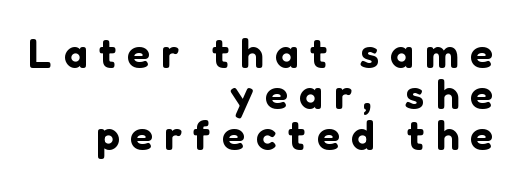
Q: Is the text italic (slanted)? A: No, it is upright.
Q: Is the typeface a serif or a sans-serif typeface? A: Sans-serif.
Q: Is the text underlined? A: No.
Q: How is the paragraph aligned? A: Right-aligned.
Q: Is the spacing between letters normal or unusually wide? A: Unusually wide.
Q: Is the spacing between lines tight, normal or loose? A: Tight.
Q: Width (condensed, normal, or wide)? A: Normal.
Q: Stroke contrast? A: Low.
Q: x-height? A: Medium.
Q: Monospaced? A: No.
